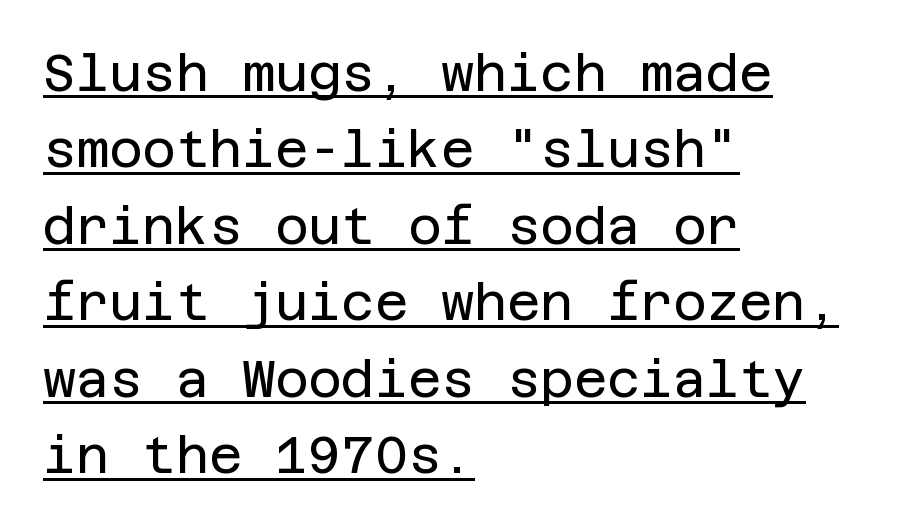
{"serif": "no", "italic": "no", "bold": "no", "weight": "regular", "width": "normal", "stroke_contrast": "low", "x_height": "large", "underline": "yes", "align": "left", "line_spacing": "normal", "line_spacing_ratio": 1.5, "letter_spacing": "normal", "letter_spacing_em": 0.0, "glyph_px": 51}
